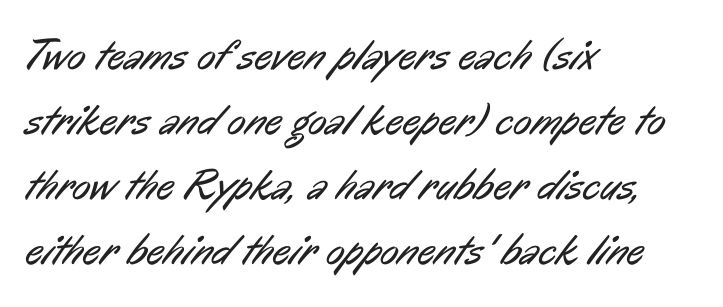
Horizontally, the lines are justified to the leading edge only. No letter is thick-stroked: the sample isn't bold. The rows are spaced the way most documents space them. Default kerning and tracking; the words read as compact shapes.
